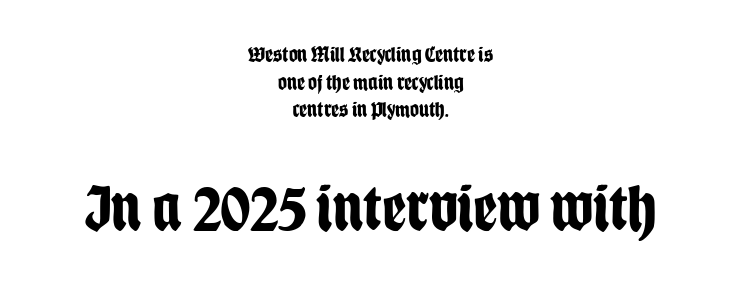
{"serif": "no", "italic": "no", "bold": "yes", "weight": "bold", "width": "condensed", "stroke_contrast": "low", "x_height": "large", "monospaced": "no", "underline": "no", "align": "center", "line_spacing": "normal", "line_spacing_ratio": 1.26, "letter_spacing": "normal", "letter_spacing_em": 0.0, "larger_block": "second", "size_ratio": 3.0, "glyph_px": 66}
